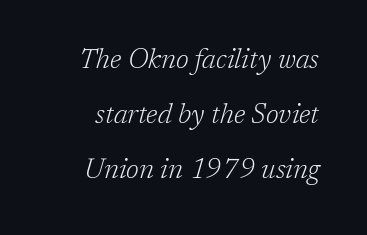
The image shows 27 px text type, italic (leaning right); set loose line spacing (2.04x), normal letter spacing, not underlined.
